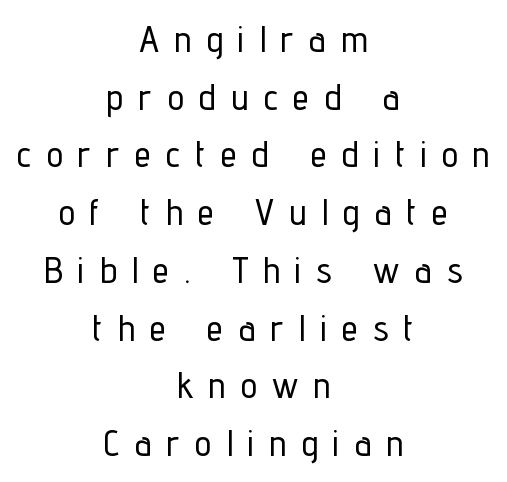
The image shows 37 px condensed sans-serif type, upright; set centered, normal line spacing (1.56x), unusually wide letter spacing (+0.42 em), not underlined; low stroke contrast and a medium x-height.
